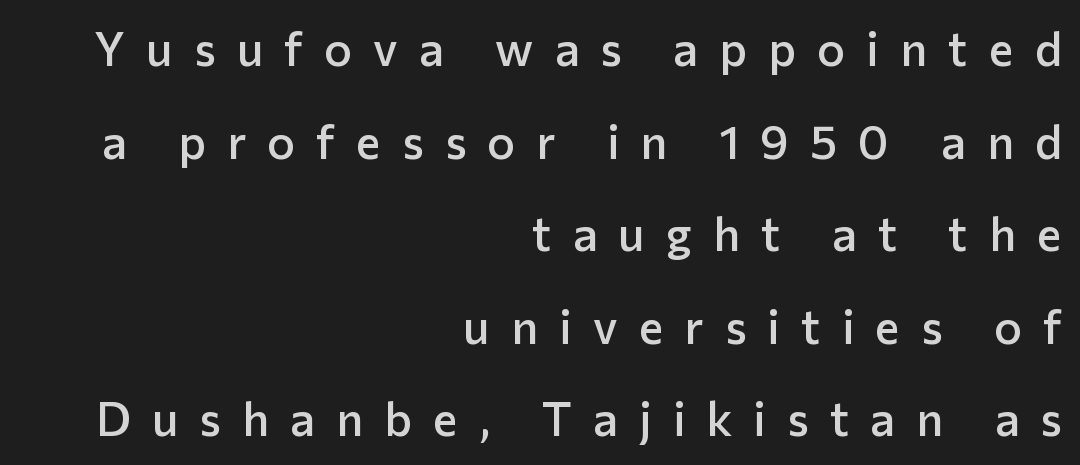
Q: Is the text bold? A: Semi-bold.
Q: Is the text italic (slanted)? A: No, it is upright.
Q: Is the typeface a serif or a sans-serif typeface? A: Sans-serif.
Q: Is the text underlined? A: No.
Q: How is the paragraph aligned? A: Right-aligned.
Q: Is the spacing between letters normal or unusually wide? A: Unusually wide.
Q: Is the spacing between lines tight, normal or loose? A: Loose.
Q: Width (condensed, normal, or wide)? A: Normal.
Q: Stroke contrast? A: Low.
Q: x-height? A: Medium.
Q: Monospaced? A: No.
